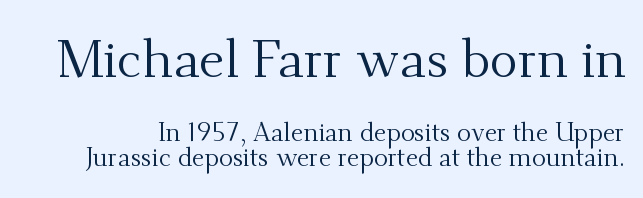
The image shows 53 px regular-weight serif type, upright; set tight line spacing (0.97x), normal letter spacing, not underlined; the first (top) block is 2.04x larger; medium stroke contrast and a small x-height.
